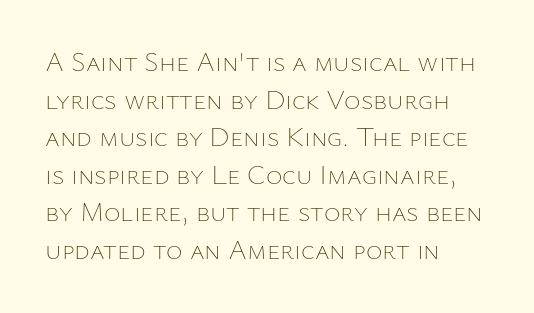
Q: Is the text bold? A: No.
Q: Is the text italic (slanted)? A: No, it is upright.
Q: Is the text underlined? A: No.
Q: How is the paragraph aligned? A: Left-aligned.
Q: Is the spacing between letters normal or unusually wide? A: Normal.
Q: Is the spacing between lines tight, normal or loose? A: Normal.
Q: Width (condensed, normal, or wide)? A: Normal.
Q: Stroke contrast? A: Low.
Q: x-height? A: Medium.
Q: Monospaced? A: No.
